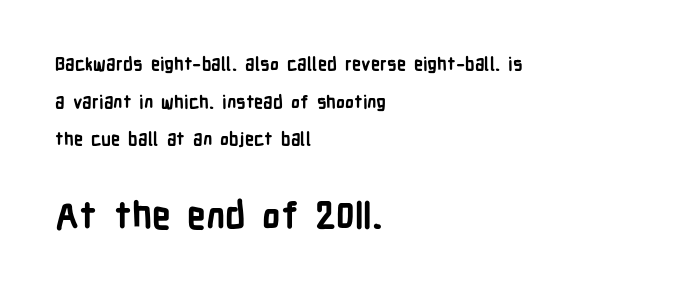
Ascenders rise straight up at ninety degrees. Thick stems and heavy bowls — unmistakably bold. Notice the wide empty band between every row — that's loose leading. Beneath every word, the page is bare.
